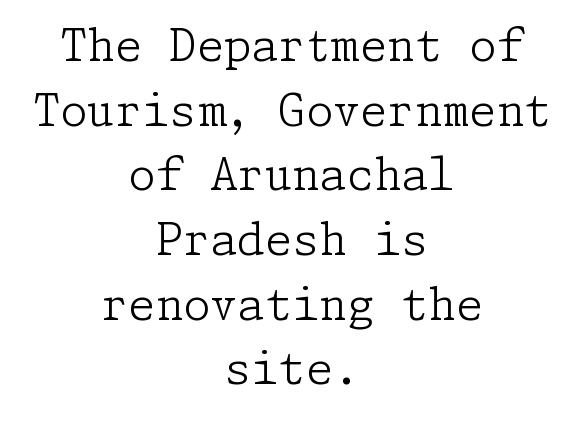
Q: Is the text bold? A: No.
Q: Is the text italic (slanted)? A: No, it is upright.
Q: Is the typeface a serif or a sans-serif typeface? A: Serif.
Q: Is the text underlined? A: No.
Q: How is the paragraph aligned? A: Centered.
Q: Is the spacing between letters normal or unusually wide? A: Normal.
Q: Is the spacing between lines tight, normal or loose? A: Normal.
Q: Width (condensed, normal, or wide)? A: Normal.
Q: Stroke contrast? A: Low.
Q: x-height? A: Medium.
